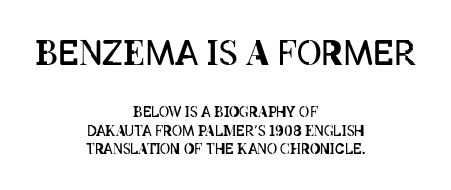
{"italic": "no", "bold": "no", "weight": "regular", "width": "condensed", "stroke_contrast": "low", "x_height": "large", "monospaced": "no", "underline": "no", "align": "center", "line_spacing": "normal", "line_spacing_ratio": 1.3, "letter_spacing": "normal", "letter_spacing_em": 0.0, "larger_block": "first", "size_ratio": 2.43, "glyph_px": 34}
